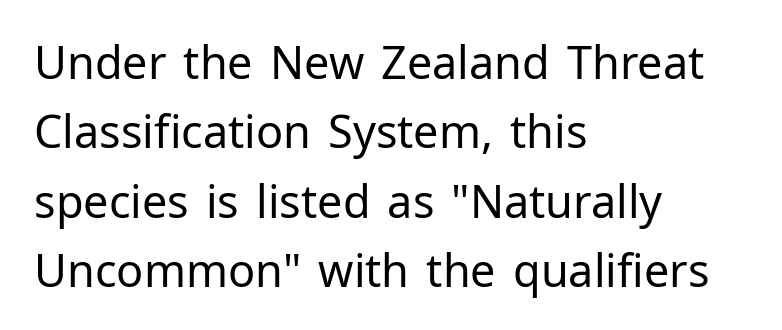
The image shows 45 px regular-weight sans-serif type, upright; set left-aligned, normal line spacing (1.54x), normal letter spacing, not underlined; low stroke contrast and a medium x-height.
